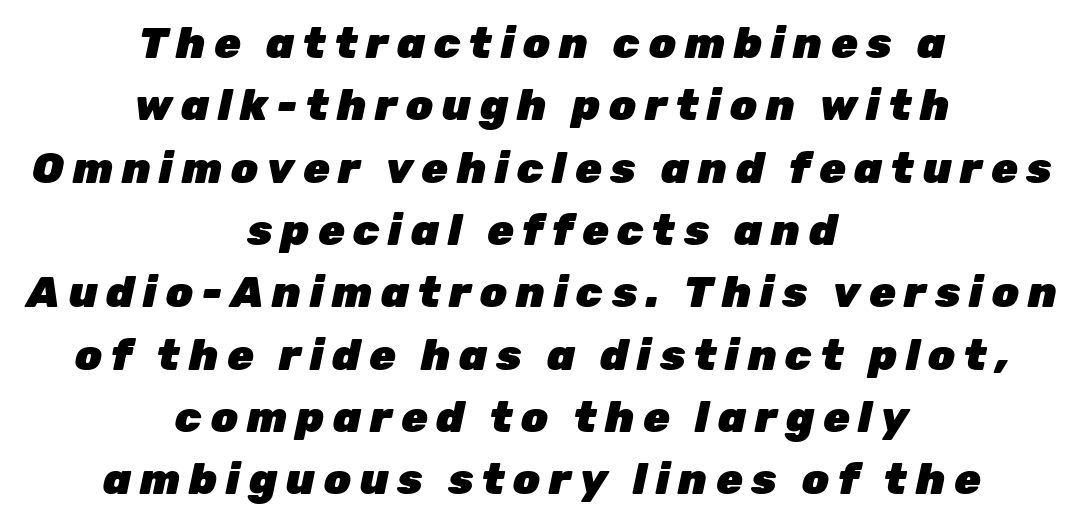
Clear beneath every line of the passage. Horizontally, the lines are justified to the midpoint only. The face used here is rendered with a markedly widened letterfit. The letters advance in unequal steps, a hallmark of proportional type.
